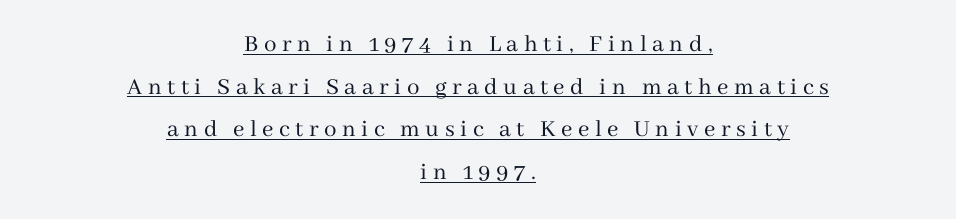
Q: Is the text bold? A: No.
Q: Is the text italic (slanted)? A: No, it is upright.
Q: Is the text underlined? A: Yes.
Q: How is the paragraph aligned? A: Centered.
Q: Is the spacing between letters normal or unusually wide? A: Unusually wide.
